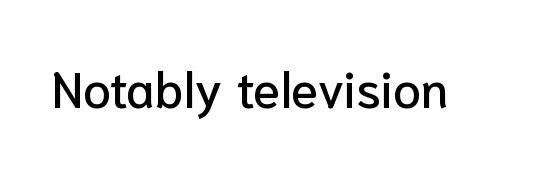
{"serif": "no", "italic": "no", "width": "normal", "stroke_contrast": "low", "x_height": "medium", "monospaced": "no", "underline": "no", "letter_spacing": "normal", "letter_spacing_em": 0.0, "glyph_px": 50}
